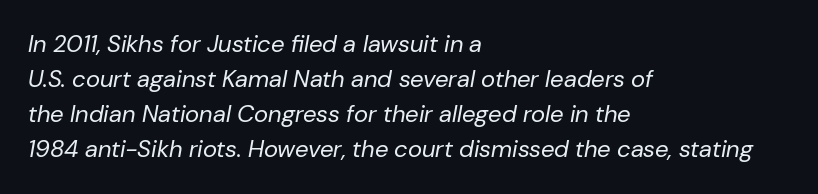
Q: Is the text bold? A: No.
Q: Is the text italic (slanted)? A: Yes, it leans right by about 10 degrees.
Q: Is the text underlined? A: No.
Q: How is the paragraph aligned? A: Left-aligned.
Q: Is the spacing between letters normal or unusually wide? A: Normal.
Q: Is the spacing between lines tight, normal or loose? A: Normal.
